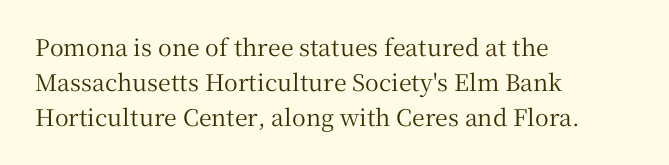
Q: Is the text italic (slanted)? A: No, it is upright.
Q: Is the text underlined? A: No.
Q: How is the paragraph aligned? A: Left-aligned.
Q: Is the spacing between letters normal or unusually wide? A: Normal.
Q: Is the spacing between lines tight, normal or loose? A: Normal.
